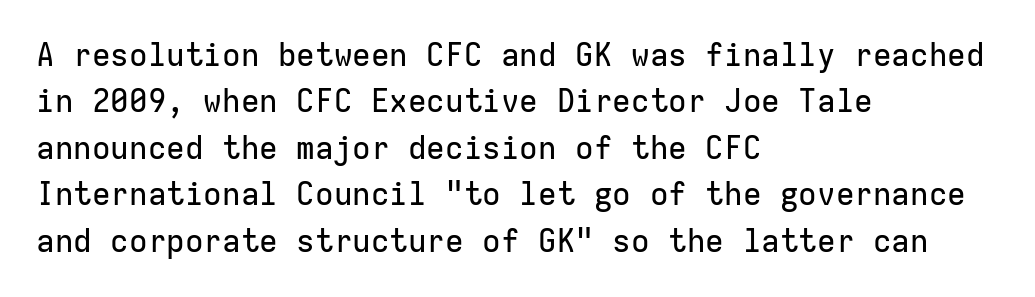
{"serif": "no", "italic": "no", "width": "normal", "stroke_contrast": "low", "x_height": "medium", "monospaced": "yes", "underline": "no", "align": "left", "line_spacing": "normal", "line_spacing_ratio": 1.5, "letter_spacing": "normal", "letter_spacing_em": 0.0, "glyph_px": 31}
